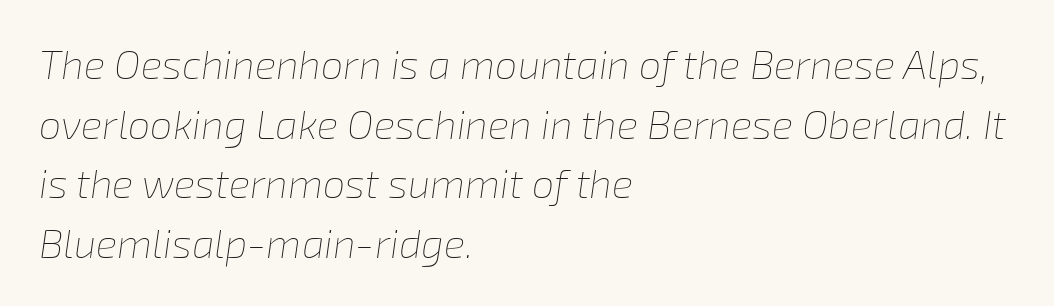
Stroke thickness stays within the range of a standard reading face or lighter. The rendering anchors every line to the left-hand side. Compared with typical paragraphs, the rows here are spaced about the same. The font's italic variant was chosen for this text.
